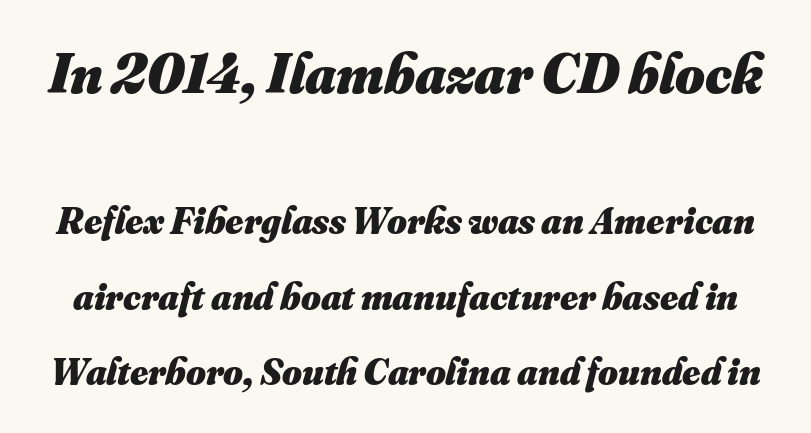
The image shows 57 px heavy type; set loose line spacing (1.99x), normal letter spacing, not underlined; the first (top) block is 1.5x larger; medium stroke contrast and a small x-height.
